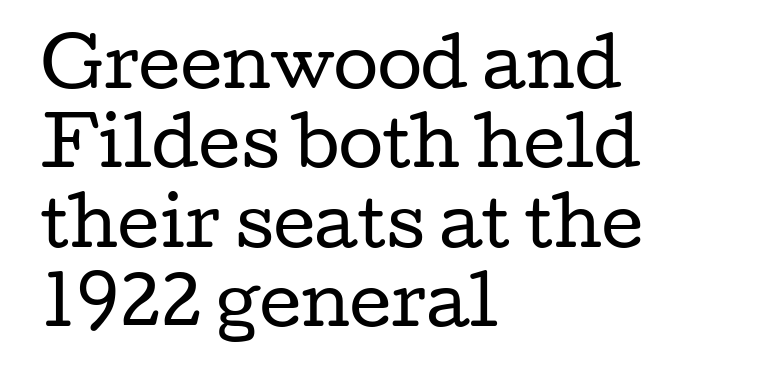
Q: Is the text bold? A: No.
Q: Is the text italic (slanted)? A: No, it is upright.
Q: Is the typeface a serif or a sans-serif typeface? A: Serif.
Q: Is the text underlined? A: No.
Q: How is the paragraph aligned? A: Left-aligned.
Q: Is the spacing between letters normal or unusually wide? A: Normal.
Q: Width (condensed, normal, or wide)? A: Wide.
Q: Stroke contrast? A: Low.
Q: x-height? A: Medium.
Q: Monospaced? A: No.
